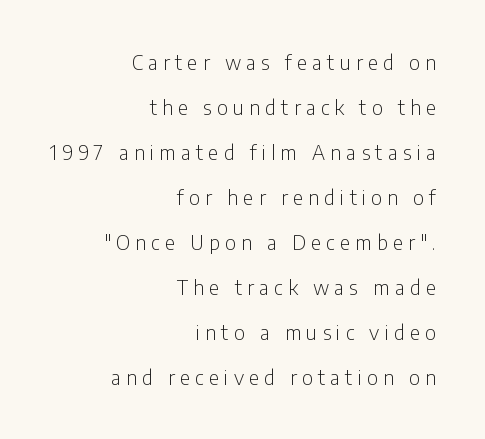
{"italic": "no", "bold": "no", "underline": "no", "align": "right", "line_spacing": "loose", "line_spacing_ratio": 2.25, "letter_spacing": "wide", "letter_spacing_em": 0.26, "glyph_px": 20}
